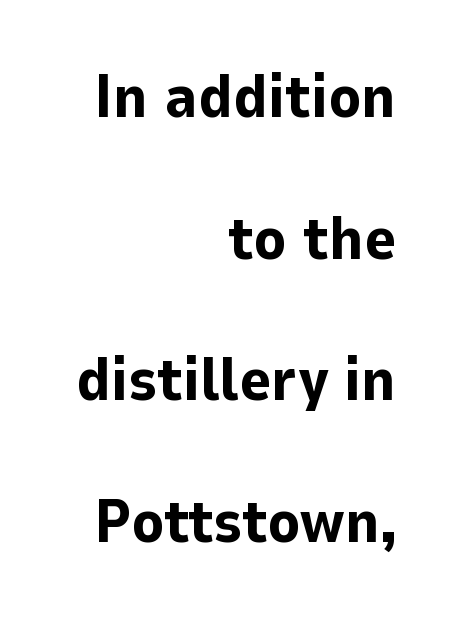
{"serif": "no", "italic": "no", "bold": "yes", "weight": "bold", "width": "normal", "stroke_contrast": "low", "x_height": "medium", "monospaced": "no", "underline": "no", "align": "right", "line_spacing": "loose", "line_spacing_ratio": 2.32, "letter_spacing": "normal", "letter_spacing_em": 0.0, "glyph_px": 61}
